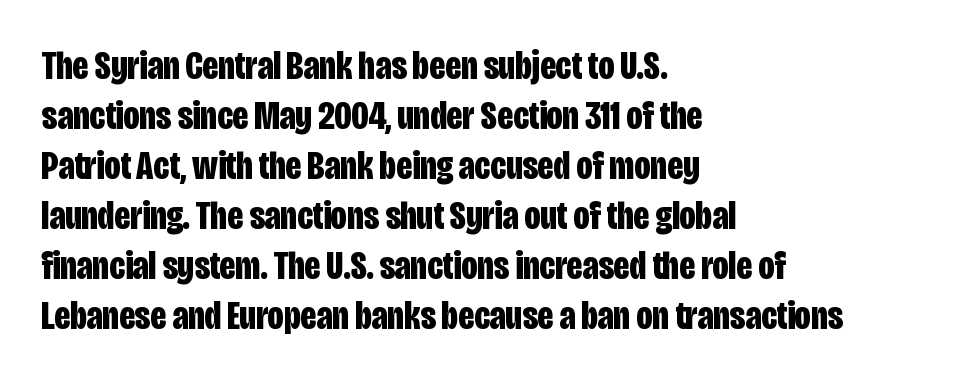
The image shows 40 px bold, condensed sans-serif type, upright; set left-aligned, normal line spacing (1.25x), normal letter spacing, not underlined; low stroke contrast and a large x-height.
